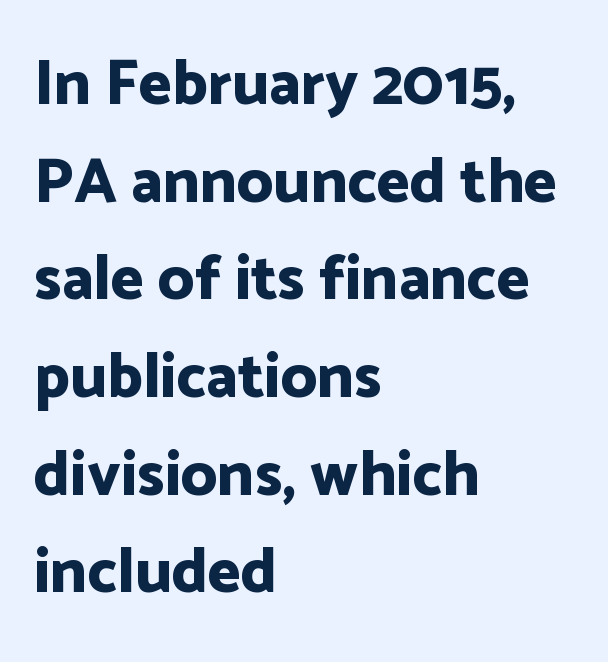
Q: Is the text bold? A: Yes.
Q: Is the text italic (slanted)? A: No, it is upright.
Q: Is the typeface a serif or a sans-serif typeface? A: Sans-serif.
Q: Is the text underlined? A: No.
Q: How is the paragraph aligned? A: Left-aligned.
Q: Is the spacing between letters normal or unusually wide? A: Normal.
Q: Is the spacing between lines tight, normal or loose? A: Normal.
Q: Width (condensed, normal, or wide)? A: Normal.
Q: Stroke contrast? A: Low.
Q: x-height? A: Medium.
Q: Monospaced? A: No.
